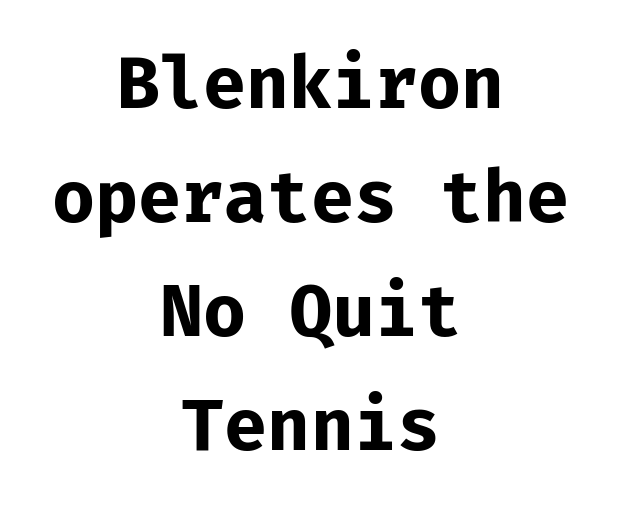
Q: Is the text bold? A: Yes.
Q: Is the text italic (slanted)? A: No, it is upright.
Q: Is the typeface a serif or a sans-serif typeface? A: Sans-serif.
Q: Is the text underlined? A: No.
Q: How is the paragraph aligned? A: Centered.
Q: Is the spacing between letters normal or unusually wide? A: Normal.
Q: Is the spacing between lines tight, normal or loose? A: Normal.
Q: Width (condensed, normal, or wide)? A: Normal.
Q: Stroke contrast? A: Low.
Q: x-height? A: Medium.
